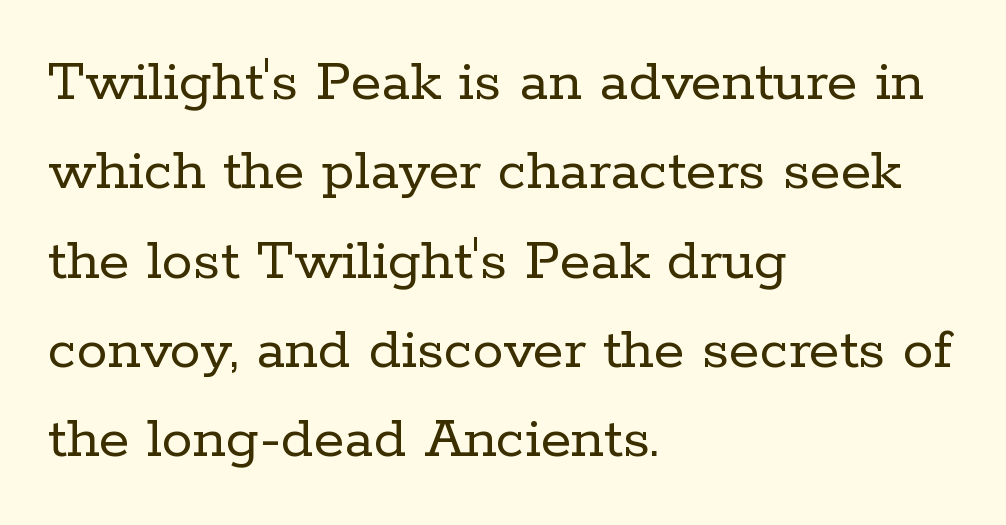
The image shows 62 px regular-weight serif type, upright; set left-aligned, normal line spacing (1.44x), normal letter spacing, not underlined; low stroke contrast and a medium x-height.
